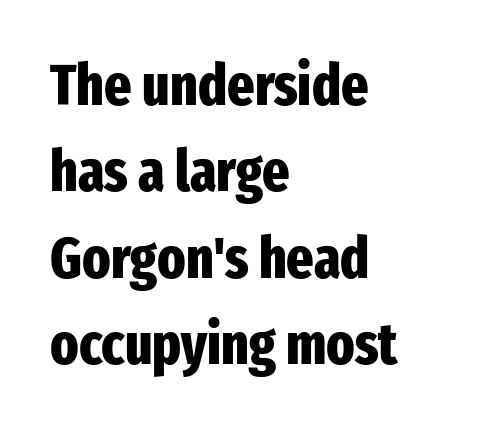
Regular leading. The type is set solid horizontally, with unmodified tracking. Vertical strokes here are truly vertical. The designer went with a sans here, leaving each stem footless.
